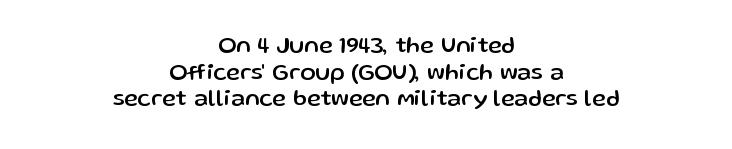
Q: Is the text italic (slanted)? A: No, it is upright.
Q: Is the text underlined? A: No.
Q: How is the paragraph aligned? A: Centered.
Q: Is the spacing between letters normal or unusually wide? A: Normal.
